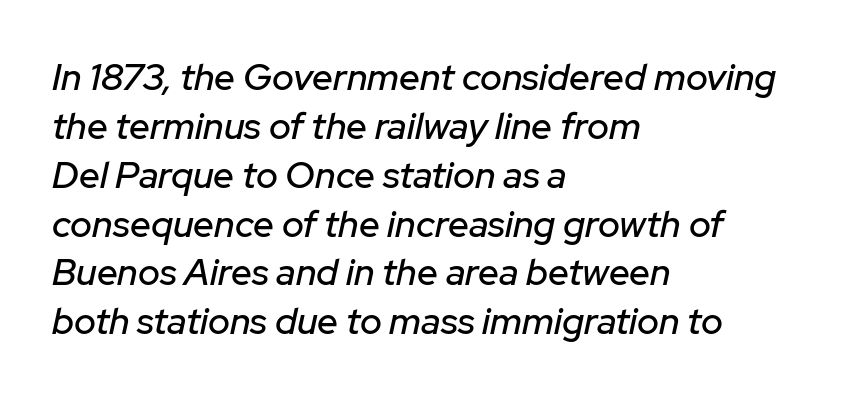
Q: Is the text italic (slanted)? A: Yes, it leans right by about 12 degrees.
Q: Is the text underlined? A: No.
Q: How is the paragraph aligned? A: Left-aligned.
Q: Is the spacing between letters normal or unusually wide? A: Normal.
Q: Is the spacing between lines tight, normal or loose? A: Normal.
Q: Width (condensed, normal, or wide)? A: Normal.
Q: Stroke contrast? A: Low.
Q: x-height? A: Medium.
Q: Monospaced? A: No.
